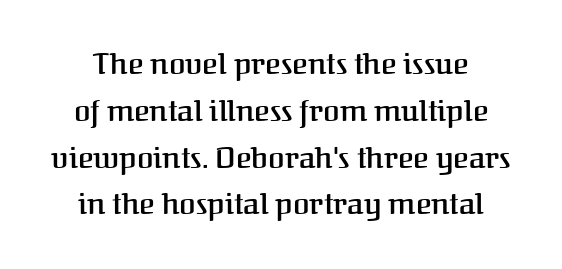
Q: Is the text bold? A: Semi-bold.
Q: Is the text italic (slanted)? A: No, it is upright.
Q: Is the typeface a serif or a sans-serif typeface? A: Serif.
Q: Is the text underlined? A: No.
Q: Is the spacing between letters normal or unusually wide? A: Normal.
Q: Is the spacing between lines tight, normal or loose? A: Normal.
Q: Width (condensed, normal, or wide)? A: Normal.
Q: Stroke contrast? A: Medium.
Q: x-height? A: Medium.
Q: Monospaced? A: No.
